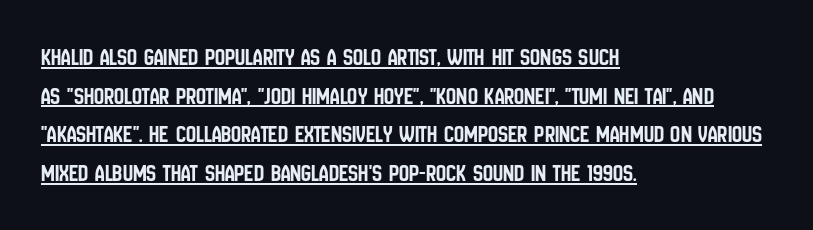
The image shows 25 px text type, upright; set left-aligned, normal line spacing (1.55x), normal letter spacing, underlined.
